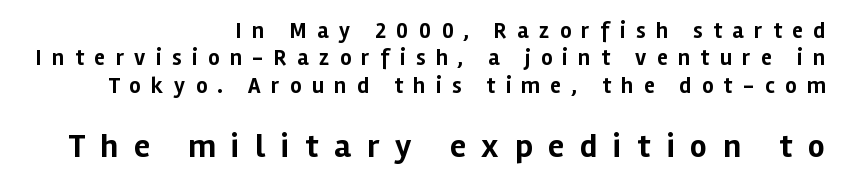
Classification — sans serif. Between these two stacked blocks, the lower one wins on size. Each letter keeps its own natural width here, so spacing adapts to shape. A typesetter would call this leading conventional body-copy spacing. If you drew a line through each stem, it would be perfectly vertical.
